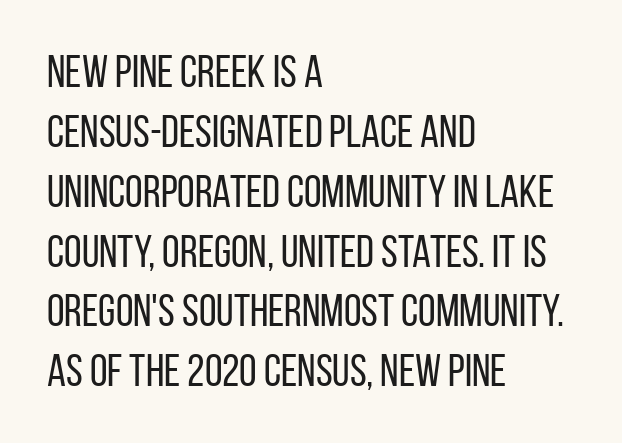
The line-height multiplier appears to be the usual default. The rendering uses natural spacing where letterforms have individual widths. In terms of letterspacing, this is plain default setting. Is the stroke heavy? The answer is a plain regular-or-lighter.
